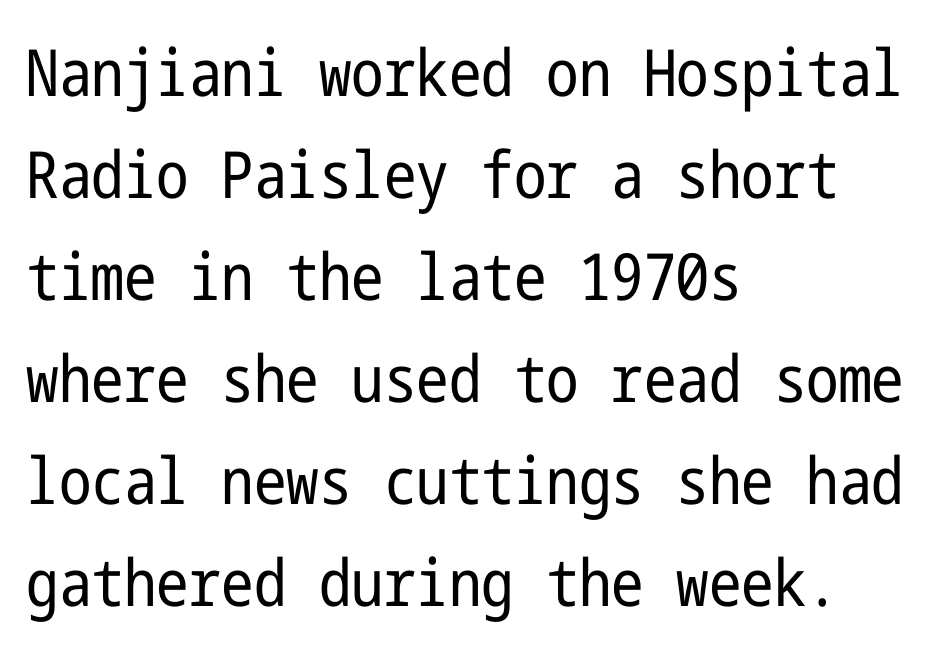
Q: Is the text bold? A: No.
Q: Is the text italic (slanted)? A: No, it is upright.
Q: Is the typeface a serif or a sans-serif typeface? A: Sans-serif.
Q: Is the text underlined? A: No.
Q: How is the paragraph aligned? A: Left-aligned.
Q: Is the spacing between letters normal or unusually wide? A: Normal.
Q: Is the spacing between lines tight, normal or loose? A: Normal.
Q: Width (condensed, normal, or wide)? A: Condensed.
Q: Stroke contrast? A: Low.
Q: x-height? A: Medium.
